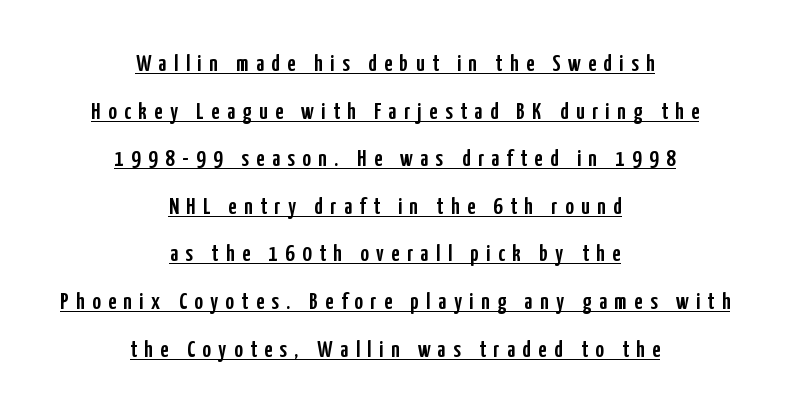
Each line is balanced around a shared central axis. The rendering uses the underline text-decoration. Airy leading. The font's upright variant was chosen for this text. Between one letter and the next there's a generous, obvious gap.
